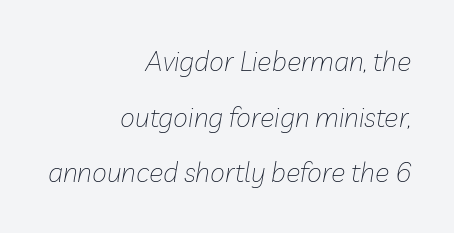
The face used here is rendered with its standard letterfit. This rendering features lettering with no underline. Stroke thickness stays within the range of a standard reading face or lighter. Reading down the block, your eye finds every line finishing at a fixed right position.
